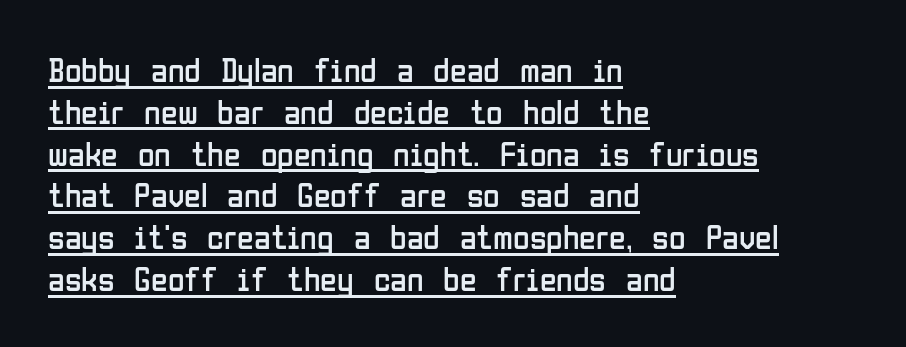
{"serif": "no", "italic": "no", "bold": "no", "weight": "regular", "width": "condensed", "stroke_contrast": "low", "x_height": "medium", "monospaced": "no", "underline": "yes", "align": "left", "line_spacing_ratio": 1.23, "letter_spacing": "normal", "letter_spacing_em": 0.0, "glyph_px": 34}
